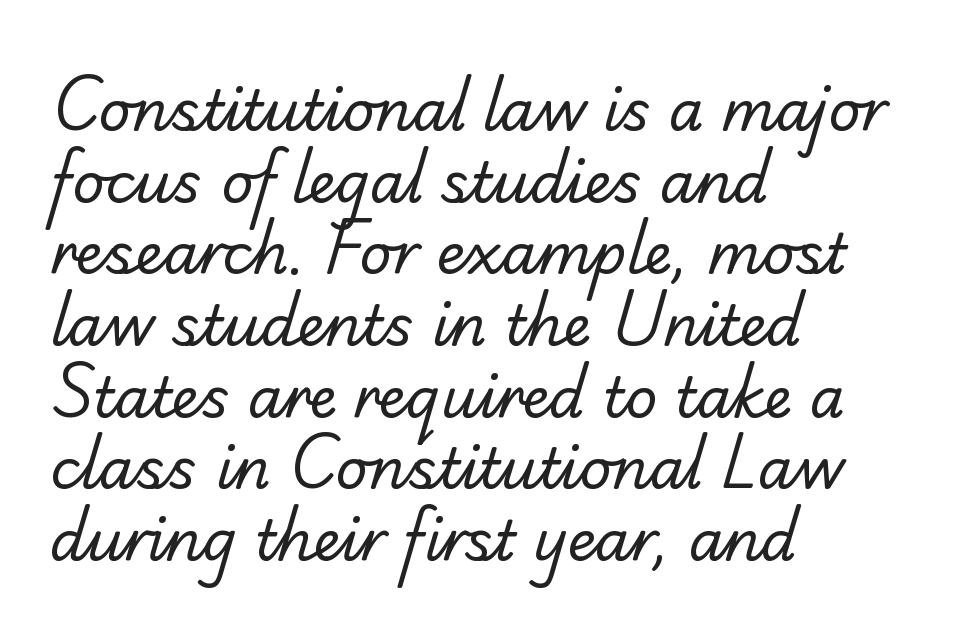
The image shows 56 px regular-weight serif type; set left-aligned, normal line spacing (1.28x), normal letter spacing, not underlined; low stroke contrast and a small x-height.
